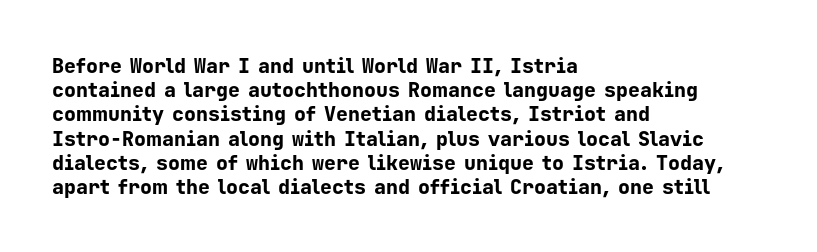
Q: Is the text bold? A: Yes.
Q: Is the text italic (slanted)? A: No, it is upright.
Q: Is the text underlined? A: No.
Q: How is the paragraph aligned? A: Left-aligned.
Q: Is the spacing between letters normal or unusually wide? A: Normal.
